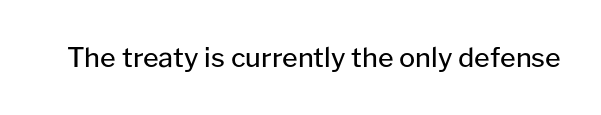
Q: Is the text bold? A: No.
Q: Is the text italic (slanted)? A: No, it is upright.
Q: Is the text underlined? A: No.
Q: Is the spacing between letters normal or unusually wide? A: Normal.
